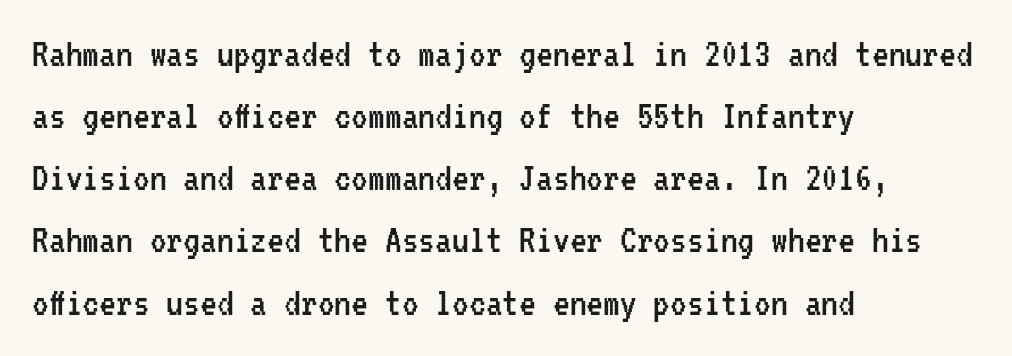
The image shows 42 px regular-weight, condensed sans-serif type, upright, monospaced; set left-aligned, normal line spacing (1.48x), normal letter spacing, not underlined; low stroke contrast and a medium x-height.
